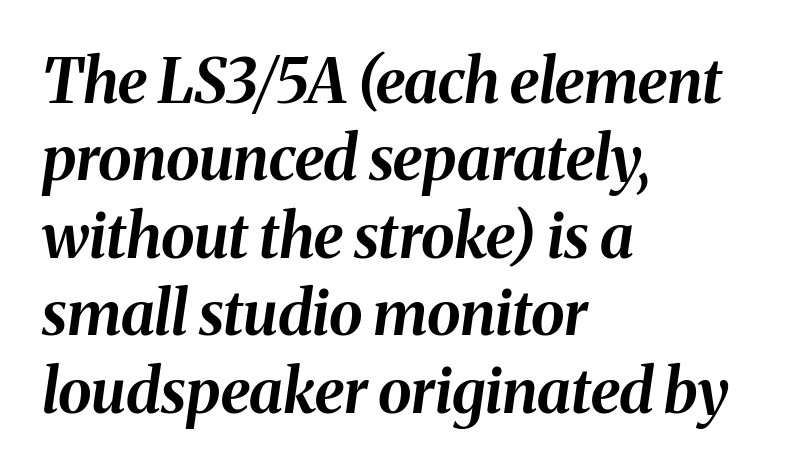
{"italic": "yes", "lean": "right", "slant_degrees": 8, "bold": "yes", "weight": "bold", "width": "normal", "stroke_contrast": "medium", "x_height": "medium", "monospaced": "no", "underline": "no", "align": "left", "line_spacing": "normal", "line_spacing_ratio": 1.27, "letter_spacing": "normal", "letter_spacing_em": 0.0, "glyph_px": 61}
